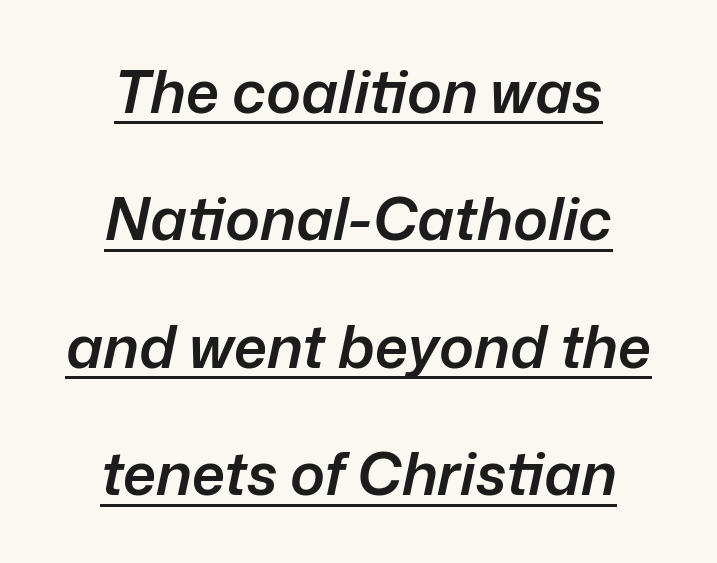
The image shows 59 px semibold type, italic (leaning right); set centered, loose line spacing (2.16x), normal letter spacing, underlined; low stroke contrast and a medium x-height.
